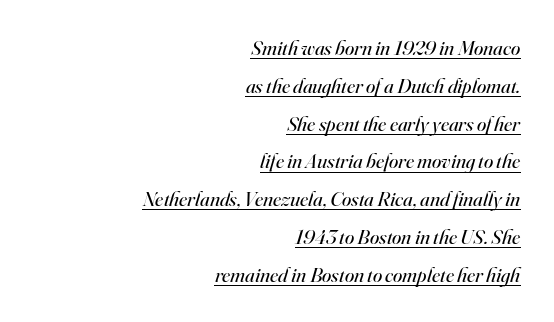
This sample uses an oblique cut, with every glyph tilted off the vertical. Inter-character spacing is left at the font's built-in metrics. The rag falls on the left side of this text block. Nothing heavy about these letters — not bold at all. You can see a thin bar hugging the bottom of the glyphs.
